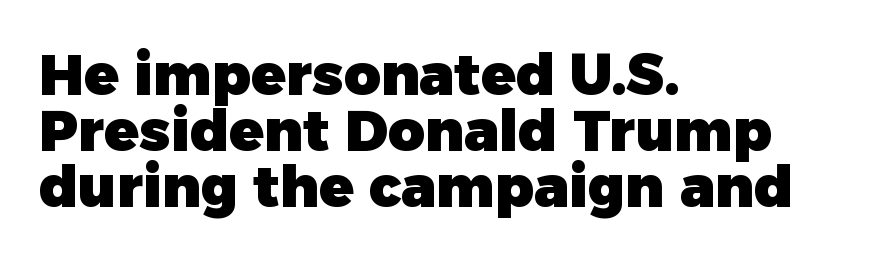
Q: Is the text bold? A: Yes.
Q: Is the text italic (slanted)? A: No, it is upright.
Q: Is the typeface a serif or a sans-serif typeface? A: Sans-serif.
Q: Is the text underlined? A: No.
Q: How is the paragraph aligned? A: Left-aligned.
Q: Is the spacing between letters normal or unusually wide? A: Normal.
Q: Is the spacing between lines tight, normal or loose? A: Tight.
Q: Width (condensed, normal, or wide)? A: Normal.
Q: Stroke contrast? A: Low.
Q: x-height? A: Medium.
Q: Monospaced? A: No.
